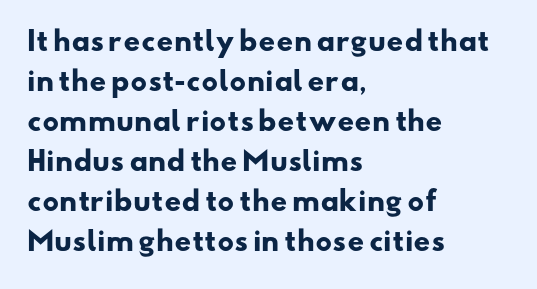
The image shows 26 px bold type; set left-aligned, normal line spacing (1.54x), normal letter spacing, not underlined.
